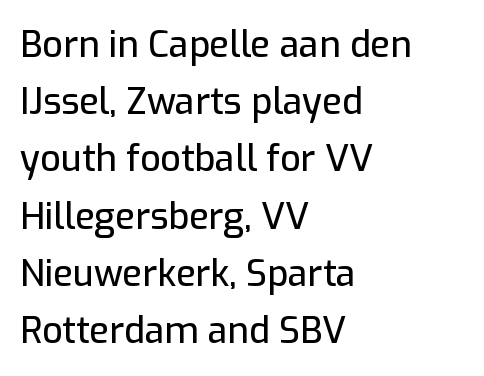
The image shows 36 px sans-serif type, upright; set left-aligned, normal line spacing (1.59x), normal letter spacing, not underlined; low stroke contrast and a medium x-height.
